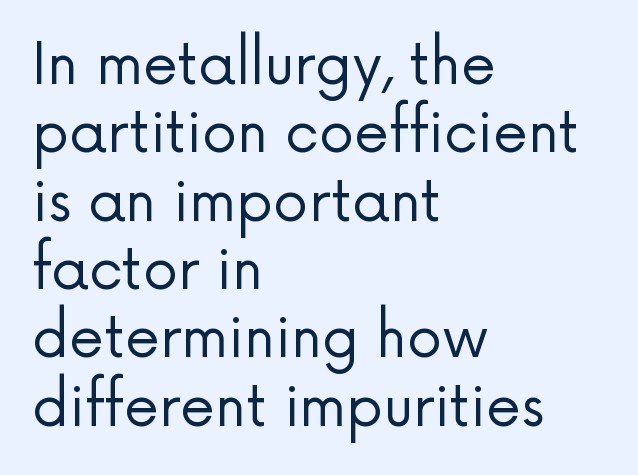
Q: Is the text bold? A: No.
Q: Is the text italic (slanted)? A: No, it is upright.
Q: Is the typeface a serif or a sans-serif typeface? A: Sans-serif.
Q: Is the text underlined? A: No.
Q: How is the paragraph aligned? A: Left-aligned.
Q: Is the spacing between letters normal or unusually wide? A: Normal.
Q: Width (condensed, normal, or wide)? A: Normal.
Q: Stroke contrast? A: Low.
Q: x-height? A: Medium.
Q: Monospaced? A: No.
